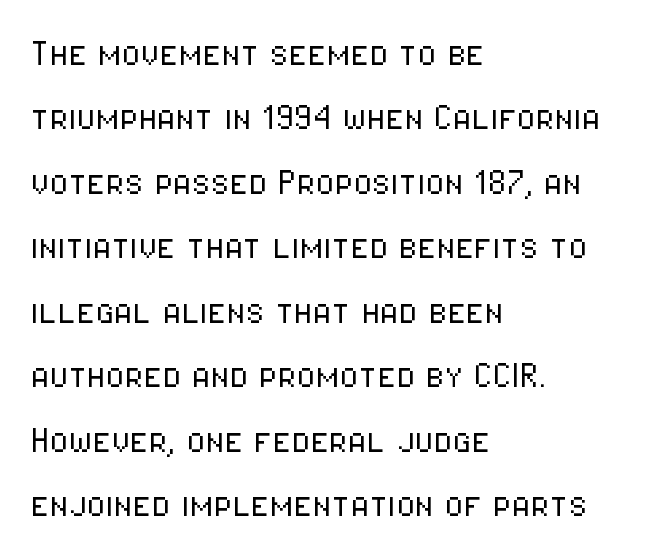
{"serif": "no", "italic": "no", "bold": "no", "weight": "light", "width": "condensed", "stroke_contrast": "low", "x_height": "medium", "monospaced": "no", "underline": "no", "align": "left", "line_spacing": "normal", "line_spacing_ratio": 1.5, "letter_spacing": "normal", "letter_spacing_em": 0.0, "glyph_px": 43}
